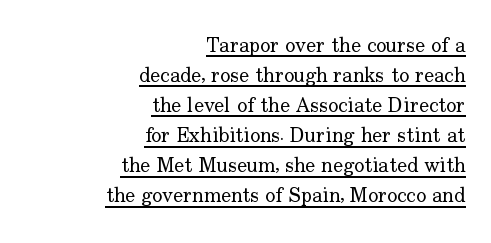
The rows are spaced the way most documents space them. A baseline rule has been typeset under these characters. Letters have the restrained weight of plain body copy at most. Default kerning and tracking; the words read as compact shapes. Notice how the stems are strictly vertical — no italics here.
